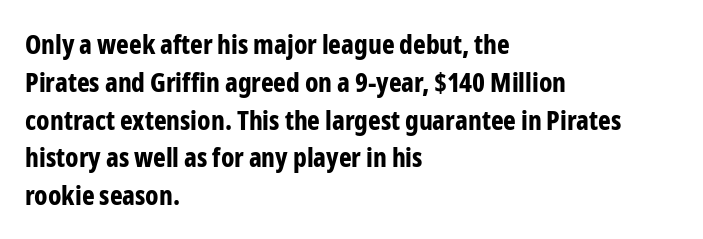
Line spacing here is normal. The baseline area is clear. This sample uses an upright cut, with every glyph sitting square on the baseline. These lines keep a tight, regular rhythm from letter to letter. Line beginnings align vertically; line endings do not.
